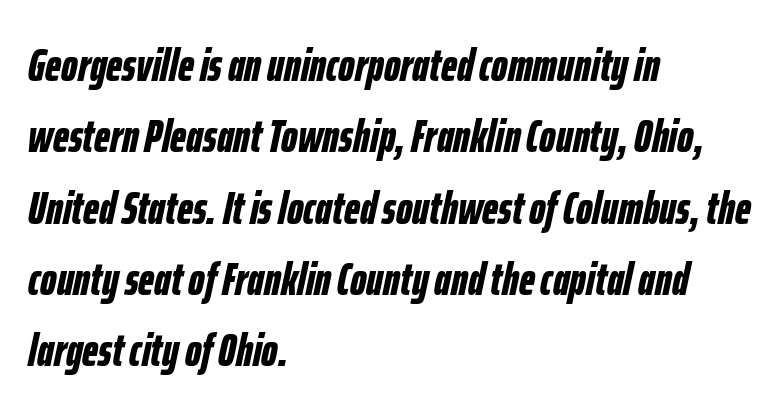
What's the leading like? Ordinary, nothing unusual. Each word holds together tightly as a unit, with standard inter-letter gaps. Each row of text sits above clean, open space. When letters slant like this, we call the style italic. I'd describe the lettering as bold — thick and assertive. A student would call this left alignment; a typographer would say flush left, rag right.
